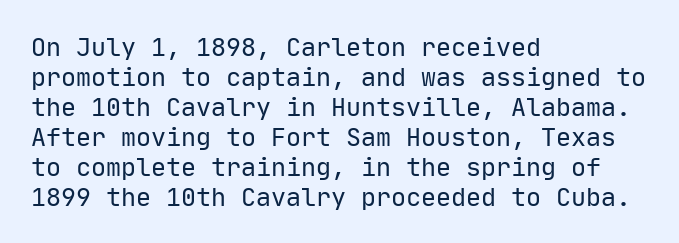
Q: Is the text bold? A: No.
Q: Is the text italic (slanted)? A: No, it is upright.
Q: Is the text underlined? A: No.
Q: How is the paragraph aligned? A: Left-aligned.
Q: Is the spacing between letters normal or unusually wide? A: Normal.
